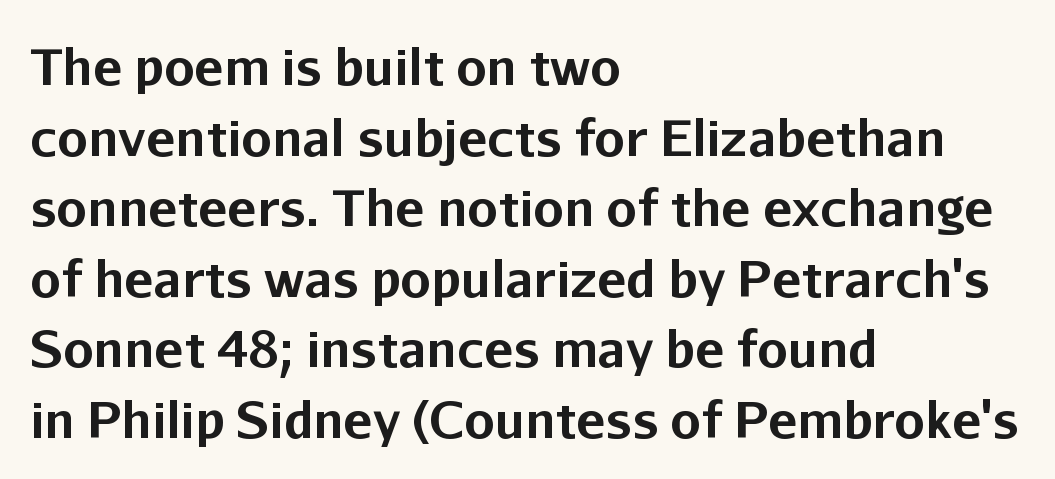
Q: Is the text bold? A: Yes.
Q: Is the text italic (slanted)? A: No, it is upright.
Q: Is the typeface a serif or a sans-serif typeface? A: Sans-serif.
Q: Is the text underlined? A: No.
Q: How is the paragraph aligned? A: Left-aligned.
Q: Is the spacing between letters normal or unusually wide? A: Normal.
Q: Is the spacing between lines tight, normal or loose? A: Normal.
Q: Width (condensed, normal, or wide)? A: Normal.
Q: Stroke contrast? A: Low.
Q: x-height? A: Medium.
Q: Monospaced? A: No.
